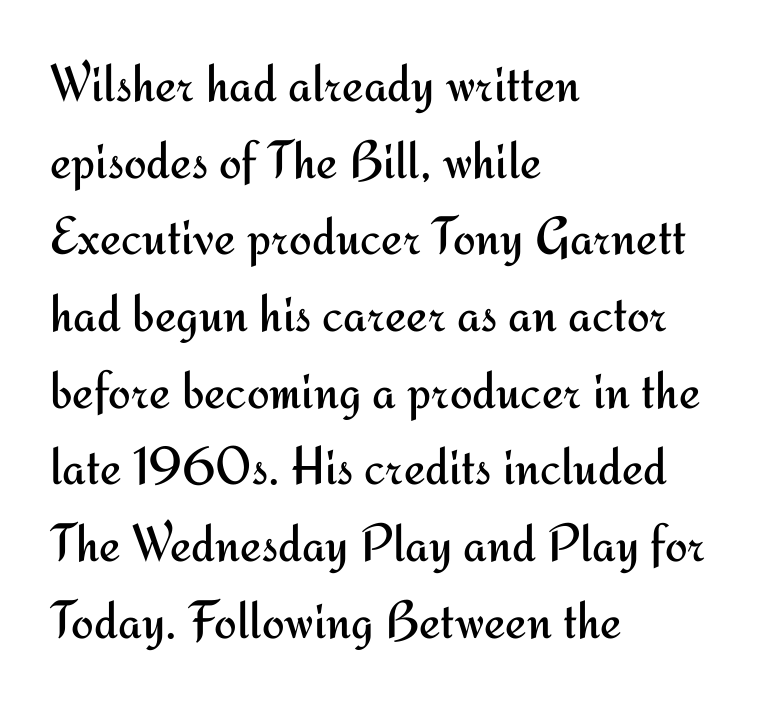
The image shows 54 px regular-weight sans-serif type, upright; set left-aligned, normal line spacing (1.42x), normal letter spacing, not underlined; medium stroke contrast and a small x-height.
